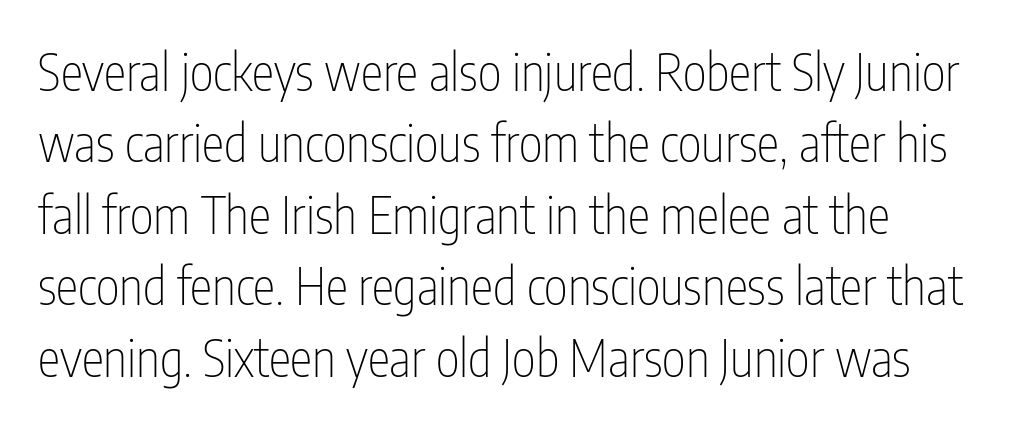
Here the designer chose a conventional face with non-uniform glyph widths. Unlike a traditional serif, this face leaves its strokes unadorned. Does the leading feel generous? No, just average. Is the letter spacing exaggerated? No — it looks like the ordinary default. Quick note: underline off.
